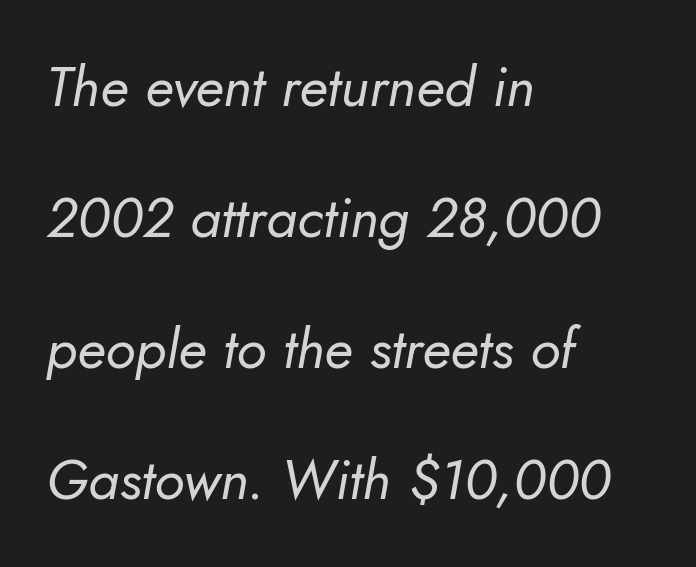
Q: Is the text bold? A: No.
Q: Is the text italic (slanted)? A: Yes, it leans right by about 5 degrees.
Q: Is the text underlined? A: No.
Q: How is the paragraph aligned? A: Left-aligned.
Q: Is the spacing between letters normal or unusually wide? A: Normal.
Q: Is the spacing between lines tight, normal or loose? A: Loose.
Q: Width (condensed, normal, or wide)? A: Normal.
Q: Stroke contrast? A: Low.
Q: x-height? A: Small.
Q: Monospaced? A: No.
